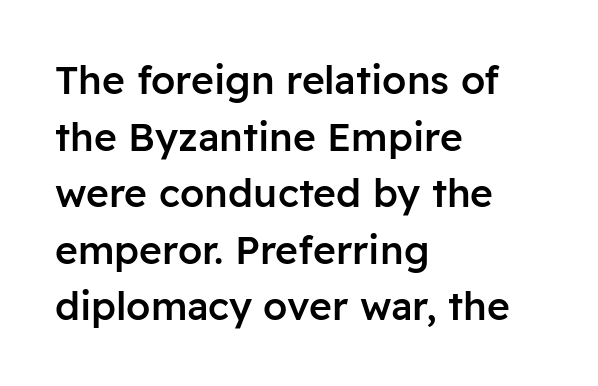
The image shows 39 px semibold sans-serif type, upright; set left-aligned, normal line spacing (1.45x), normal letter spacing, not underlined; low stroke contrast and a medium x-height.
